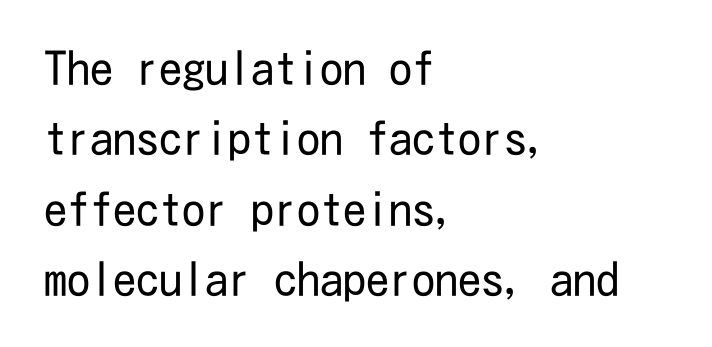
{"serif": "no", "italic": "no", "bold": "no", "weight": "regular", "width": "condensed", "stroke_contrast": "low", "x_height": "medium", "underline": "no", "align": "left", "line_spacing": "normal", "line_spacing_ratio": 1.53, "letter_spacing": "normal", "letter_spacing_em": 0.0, "glyph_px": 46}
